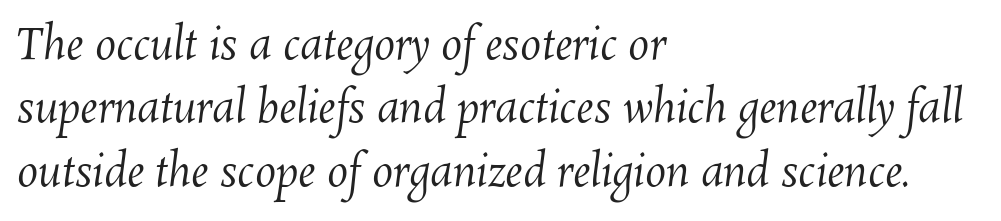
The image shows 42 px regular-weight type; set left-aligned, normal line spacing (1.51x), normal letter spacing, not underlined; medium stroke contrast and a medium x-height.
